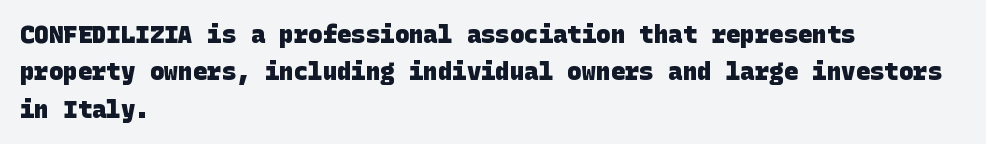
The image shows 24 px bold type; set left-aligned, normal line spacing (1.56x), normal letter spacing, not underlined.
